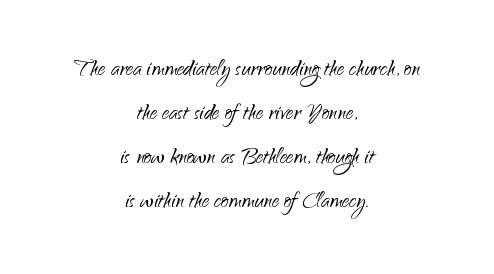
{"serif": "no", "bold": "no", "weight": "light", "width": "normal", "stroke_contrast": "low", "x_height": "small", "monospaced": "no", "underline": "no", "align": "center", "line_spacing": "normal", "line_spacing_ratio": 1.52, "letter_spacing": "normal", "letter_spacing_em": 0.0, "glyph_px": 29}
